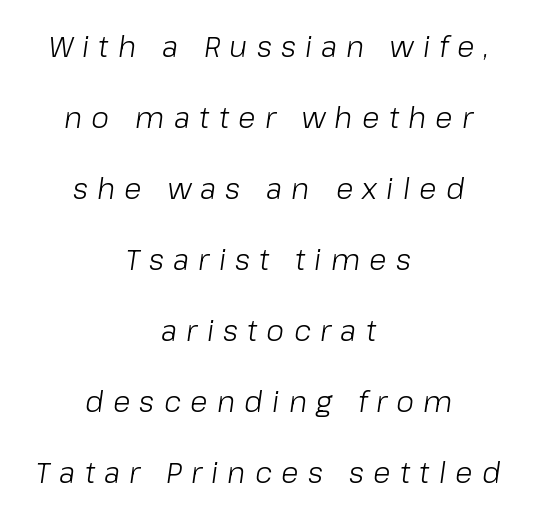
The image shows 29 px light type, italic (leaning right); set centered, loose line spacing (2.45x), unusually wide letter spacing (+0.32 em), not underlined; low stroke contrast and a medium x-height.
